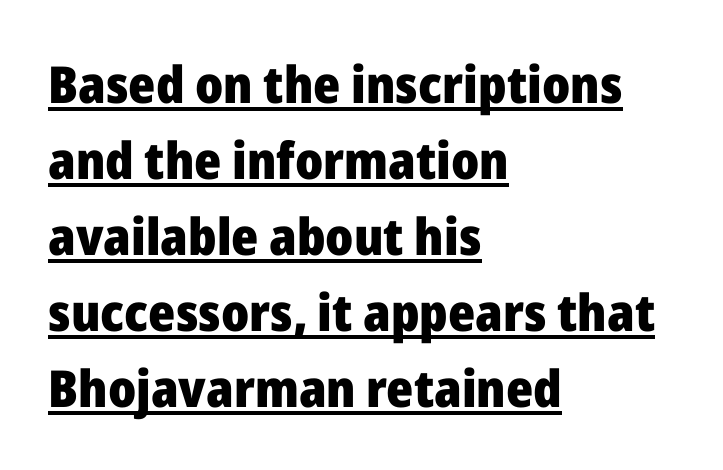
Q: Is the text bold? A: Yes.
Q: Is the text italic (slanted)? A: No, it is upright.
Q: Is the typeface a serif or a sans-serif typeface? A: Sans-serif.
Q: Is the text underlined? A: Yes.
Q: How is the paragraph aligned? A: Left-aligned.
Q: Is the spacing between letters normal or unusually wide? A: Normal.
Q: Is the spacing between lines tight, normal or loose? A: Normal.
Q: Width (condensed, normal, or wide)? A: Normal.
Q: Stroke contrast? A: Low.
Q: x-height? A: Medium.
Q: Monospaced? A: No.
